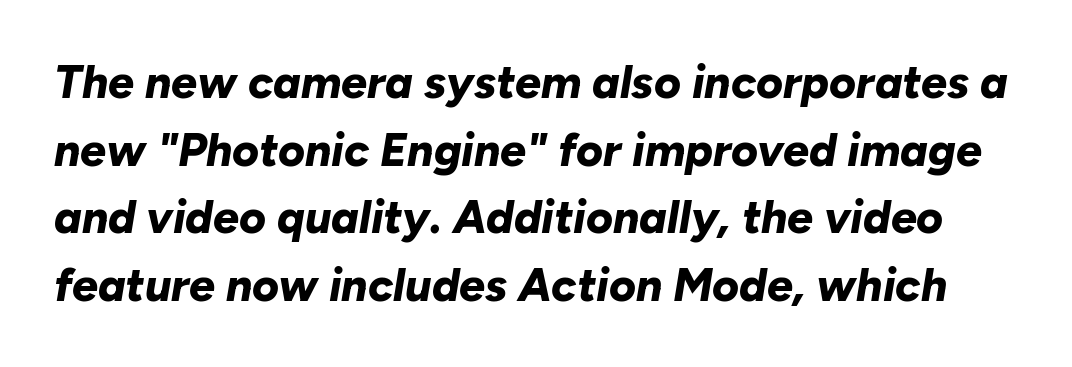
The image shows 46 px bold type, italic (leaning right); set normal line spacing (1.47x), normal letter spacing, not underlined; low stroke contrast and a medium x-height.
